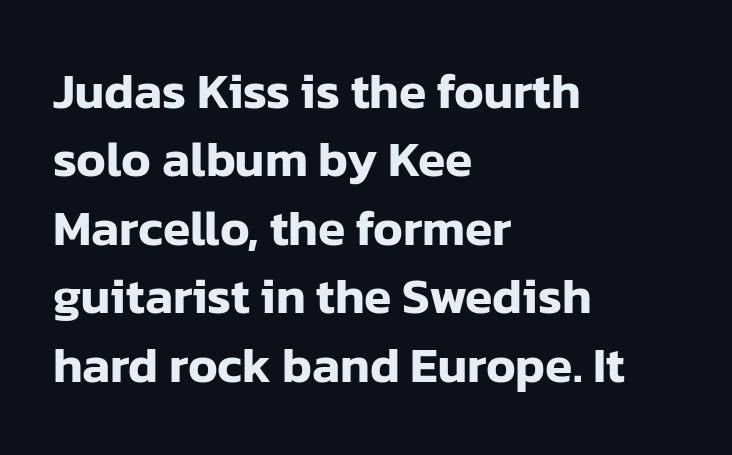
Q: Is the text italic (slanted)? A: No, it is upright.
Q: Is the typeface a serif or a sans-serif typeface? A: Sans-serif.
Q: Is the text underlined? A: No.
Q: How is the paragraph aligned? A: Left-aligned.
Q: Is the spacing between letters normal or unusually wide? A: Normal.
Q: Is the spacing between lines tight, normal or loose? A: Normal.
Q: Width (condensed, normal, or wide)? A: Normal.
Q: Stroke contrast? A: Low.
Q: x-height? A: Medium.
Q: Monospaced? A: No.
